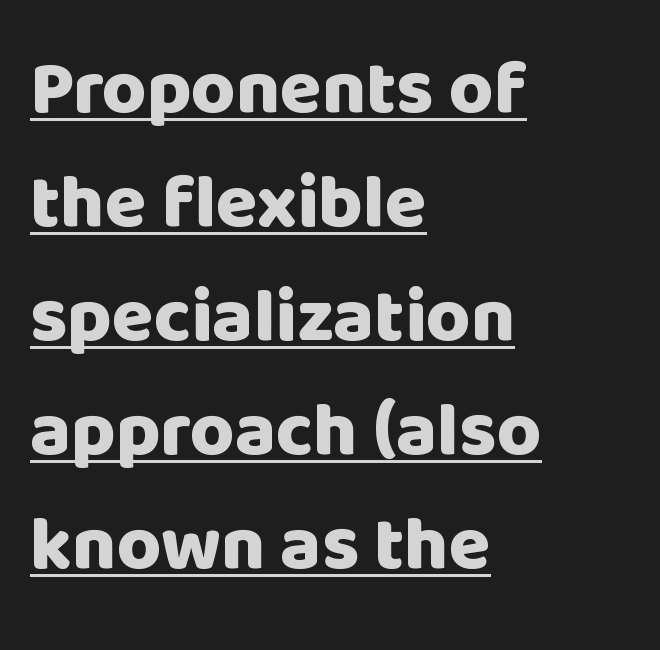
{"serif": "no", "italic": "no", "bold": "yes", "weight": "heavy", "width": "normal", "stroke_contrast": "low", "x_height": "large", "monospaced": "no", "underline": "yes", "align": "left", "line_spacing": "normal", "line_spacing_ratio": 1.5, "letter_spacing": "normal", "letter_spacing_em": 0.0, "glyph_px": 76}
